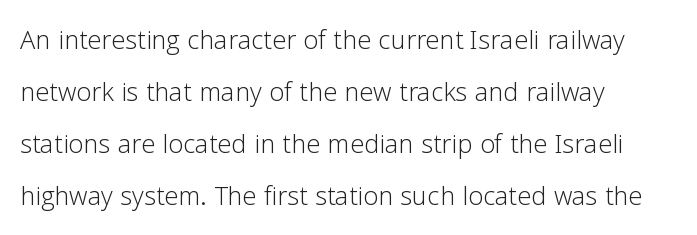
Quick note: not italic, upright. This rendering leaves character spacing at its baseline value. Successive baselines arrive at the customary interval. The typeface has the unassuming heft of standard copy or less. In CSS terms this would be text-align: left. The face used here is proportionally spaced, like ordinary book or web type.
